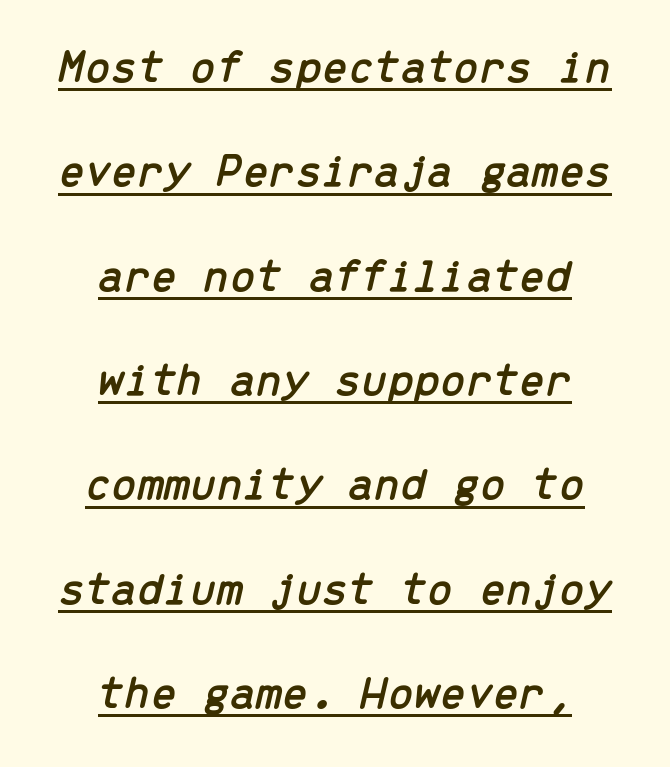
Compared with typical paragraphs, the rows here are farther apart. A typographer would call this underscored text. Short and long lines alike share a common midpoint. Each letter, wide or thin by design, is forced into the same width here. The type is set solid horizontally, with unmodified tracking. The typography opts for an oblique posture over an upright one.
